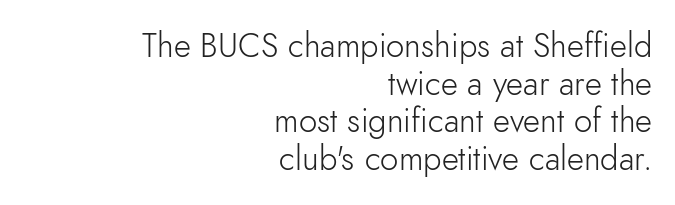
Q: Is the text bold? A: No.
Q: Is the text italic (slanted)? A: No, it is upright.
Q: Is the typeface a serif or a sans-serif typeface? A: Sans-serif.
Q: Is the text underlined? A: No.
Q: How is the paragraph aligned? A: Right-aligned.
Q: Is the spacing between letters normal or unusually wide? A: Normal.
Q: Is the spacing between lines tight, normal or loose? A: Tight.
Q: Width (condensed, normal, or wide)? A: Normal.
Q: Stroke contrast? A: Low.
Q: x-height? A: Small.
Q: Monospaced? A: No.
